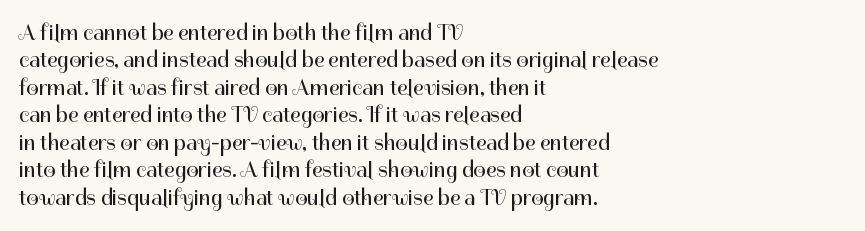
Counters stay open thanks to moderate or lighter strokes. All the whitespace from short lines collects on the right. Normally led — the rows are evenly, conventionally spaced. The glyphs are unaccompanied by any horizontal stroke below them.
